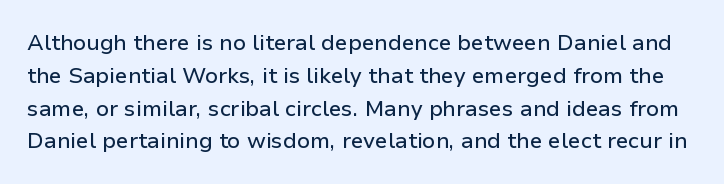
The image shows 22 px text type, upright; set normal line spacing (1.49x), normal letter spacing, not underlined.
